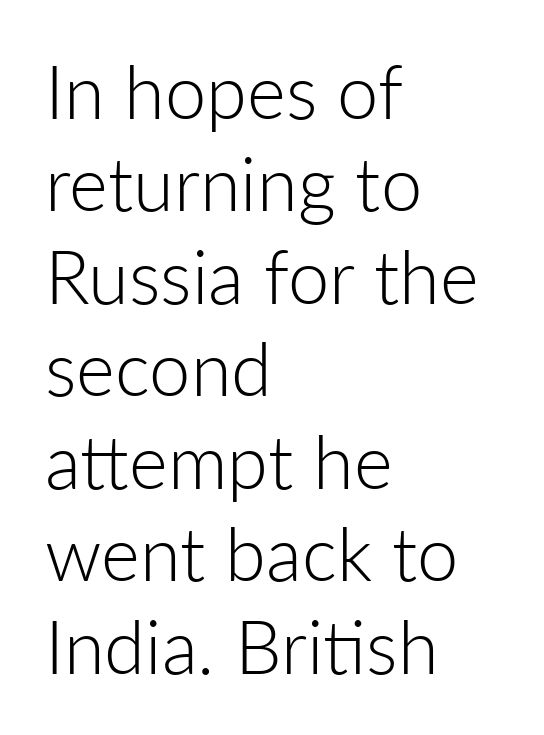
The image shows 74 px light sans-serif type, upright; set left-aligned, normal line spacing (1.25x), normal letter spacing, not underlined; low stroke contrast and a medium x-height.
